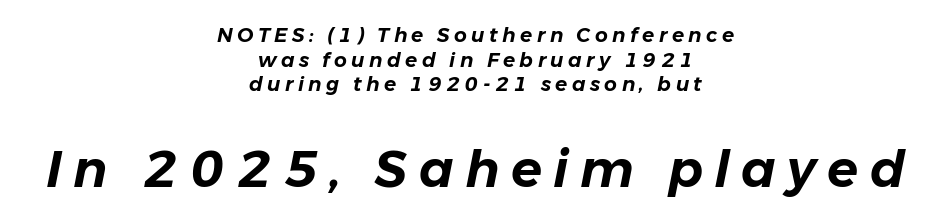
The image shows 51 px text type, italic (leaning right); set centered, line spacing 1.23x, unusually wide letter spacing (+0.22 em), not underlined; the second (bottom) block is 2.55x larger; low stroke contrast and a medium x-height.
